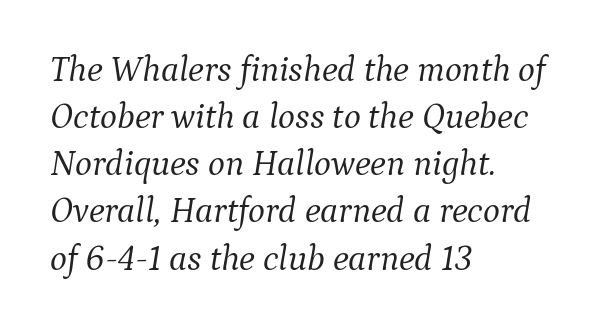
The rendering uses natural spacing where letterforms have individual widths. The passage shown is typeset with a serif family. Each word holds together tightly as a unit, with standard inter-letter gaps. Does the lettering tilt? It does — this is italic.
